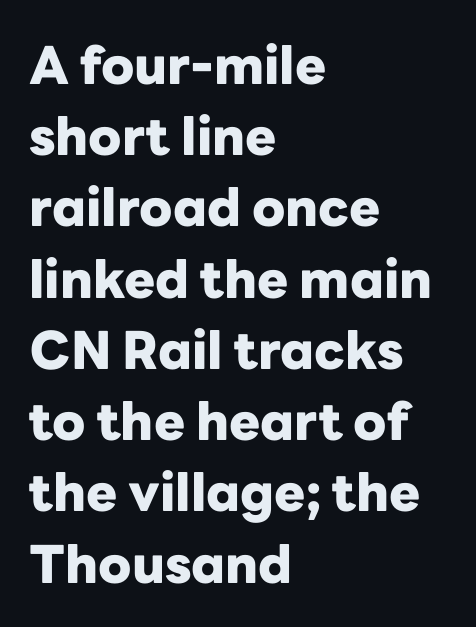
{"serif": "no", "italic": "no", "bold": "yes", "weight": "heavy", "width": "normal", "stroke_contrast": "low", "x_height": "medium", "monospaced": "no", "underline": "no", "align": "left", "line_spacing": "normal", "line_spacing_ratio": 1.37, "letter_spacing": "normal", "letter_spacing_em": 0.0, "glyph_px": 52}
